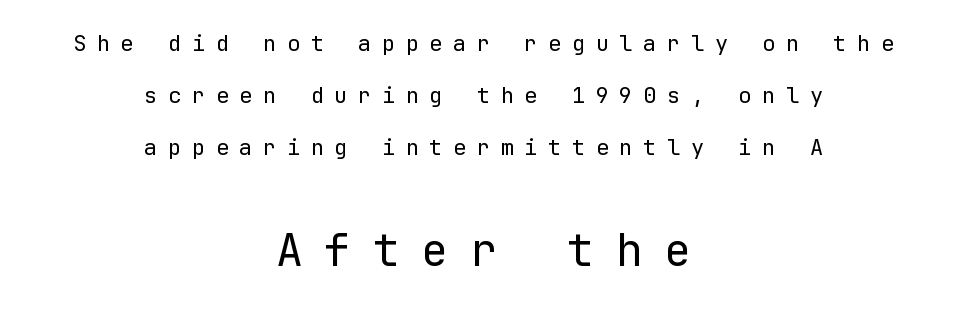
{"serif": "no", "italic": "no", "bold": "no", "weight": "regular", "width": "normal", "stroke_contrast": "low", "x_height": "medium", "monospaced": "yes", "underline": "no", "align": "center", "line_spacing": "loose", "line_spacing_ratio": 2.37, "letter_spacing": "wide", "letter_spacing_em": 0.48, "larger_block": "second", "size_ratio": 2.05, "glyph_px": 45}
